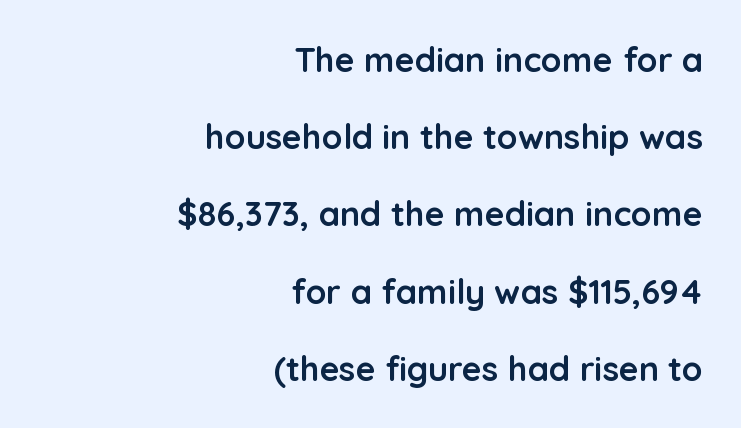
{"serif": "no", "italic": "no", "bold": "yes", "weight": "semibold", "width": "normal", "stroke_contrast": "low", "x_height": "medium", "monospaced": "no", "underline": "no", "align": "right", "line_spacing": "loose", "line_spacing_ratio": 2.27, "letter_spacing": "normal", "letter_spacing_em": 0.0, "glyph_px": 34}
